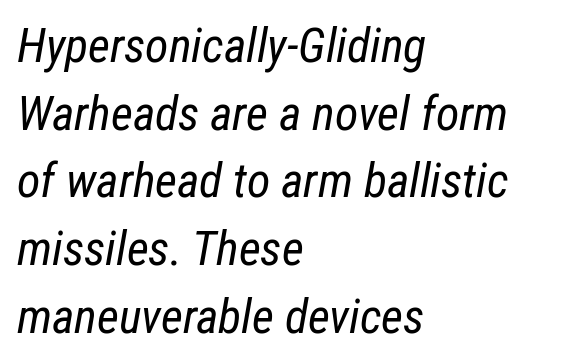
Horizontal alignment here is leftward, the default for most running prose. Caption: face not bold, strokes unweighted. Underlining? Definitely not there. The face used here is proportionally spaced, like ordinary book or web type.
